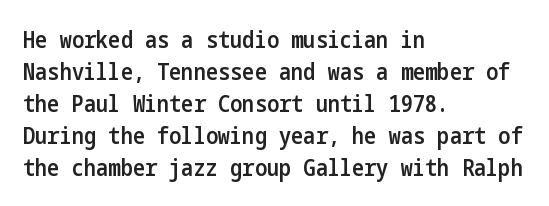
The image shows 23 px text type, upright; set left-aligned, normal line spacing (1.39x), normal letter spacing, not underlined.
